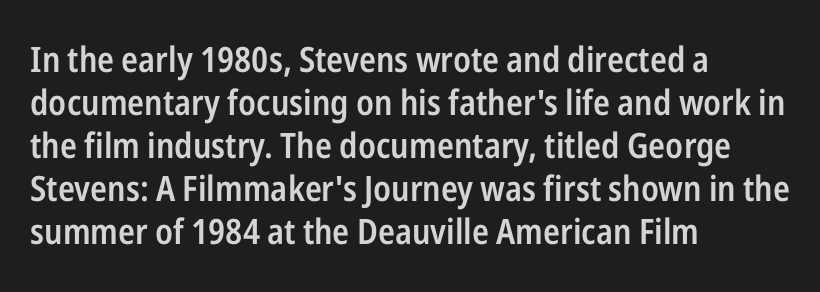
The image shows 35 px semibold, condensed sans-serif type, upright; set left-aligned, line spacing 1.23x, normal letter spacing, not underlined; low stroke contrast and a medium x-height.
